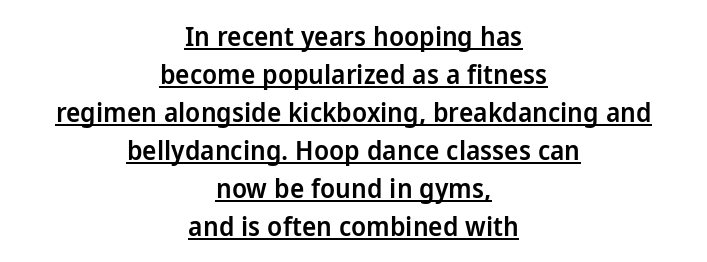
The image shows 27 px text type, upright; set centered, normal line spacing (1.41x), normal letter spacing, underlined.
